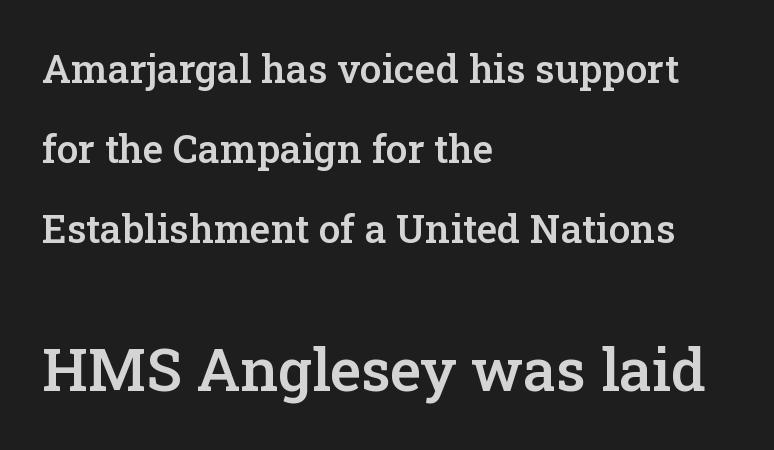
{"serif": "yes", "italic": "no", "bold": "semi", "weight": "semibold", "width": "normal", "stroke_contrast": "low", "x_height": "medium", "monospaced": "no", "underline": "no", "align": "left", "line_spacing": "loose", "line_spacing_ratio": 2.05, "letter_spacing": "normal", "letter_spacing_em": 0.0, "larger_block": "second", "size_ratio": 1.51, "glyph_px": 59}
